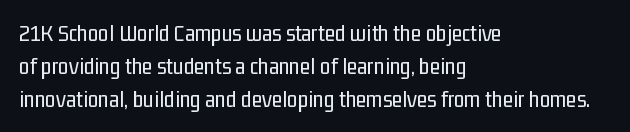
The image shows 24 px text type, upright; set left-aligned, normal line spacing (1.38x), normal letter spacing, not underlined.
